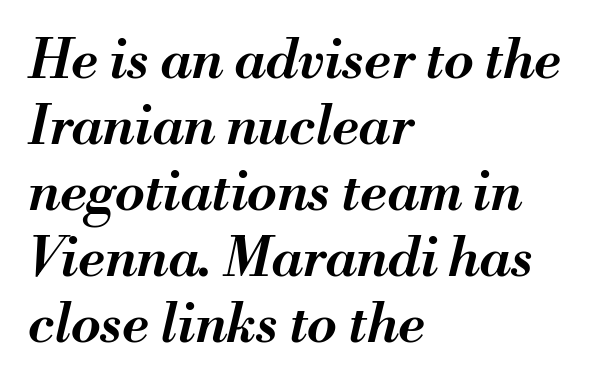
Q: Is the text bold? A: Semi-bold.
Q: Is the text italic (slanted)? A: Yes, it leans right by about 13 degrees.
Q: Is the text underlined? A: No.
Q: How is the paragraph aligned? A: Left-aligned.
Q: Is the spacing between letters normal or unusually wide? A: Normal.
Q: Width (condensed, normal, or wide)? A: Normal.
Q: Stroke contrast? A: Medium.
Q: x-height? A: Small.
Q: Monospaced? A: No.
